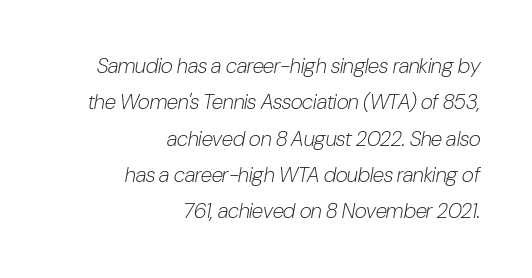
The image shows 21 px text type, italic (leaning right); set right-aligned, line spacing 1.73x, normal letter spacing, not underlined.
